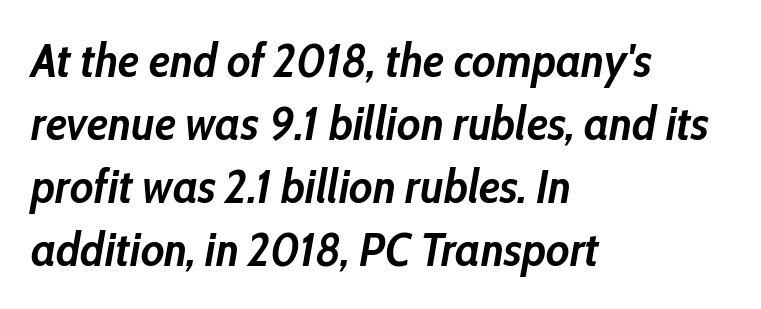
The image shows 47 px semibold, condensed type, italic (leaning right); set left-aligned, normal line spacing (1.34x), normal letter spacing, not underlined; low stroke contrast and a medium x-height.
